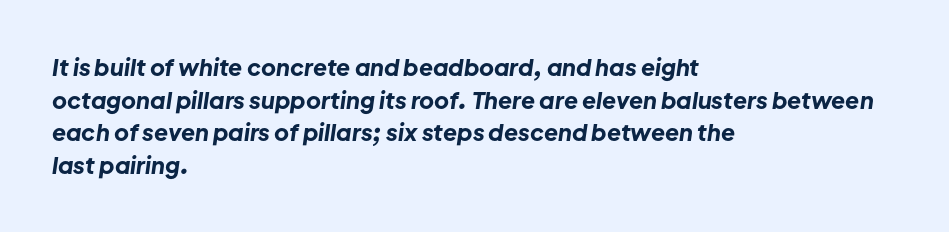
The image shows 23 px bold type, italic (leaning right); set left-aligned, normal line spacing (1.42x), normal letter spacing, not underlined.
